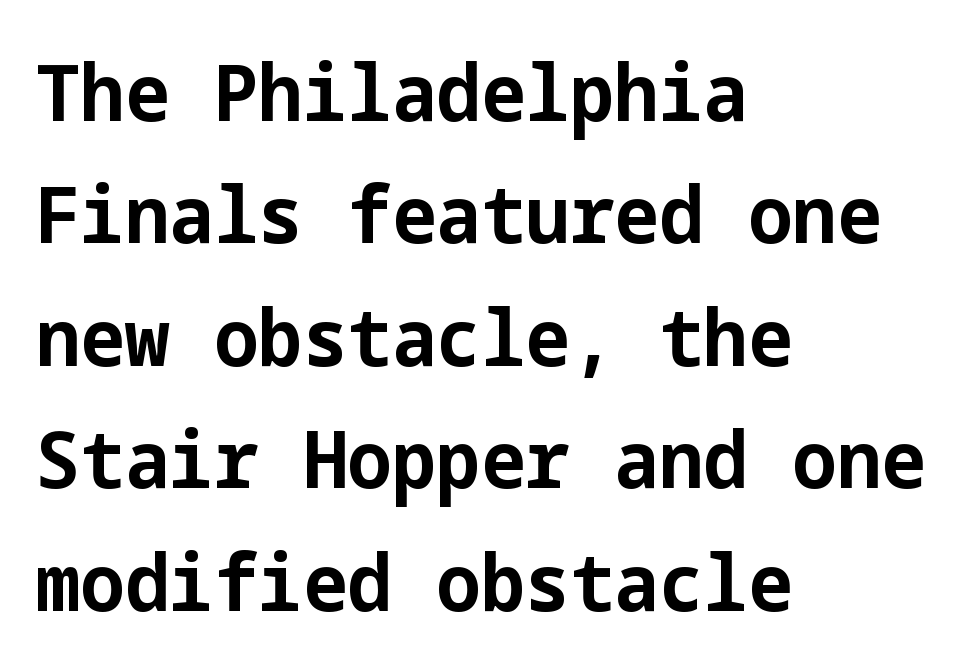
Q: Is the text bold? A: Yes.
Q: Is the text italic (slanted)? A: No, it is upright.
Q: Is the typeface a serif or a sans-serif typeface? A: Sans-serif.
Q: Is the text underlined? A: No.
Q: How is the paragraph aligned? A: Left-aligned.
Q: Is the spacing between letters normal or unusually wide? A: Normal.
Q: Is the spacing between lines tight, normal or loose? A: Normal.
Q: Width (condensed, normal, or wide)? A: Normal.
Q: Stroke contrast? A: Low.
Q: x-height? A: Medium.
